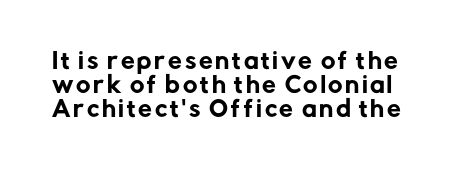
{"italic": "no", "underline": "no", "line_spacing": "tight", "line_spacing_ratio": 1.1, "glyph_px": 22}
